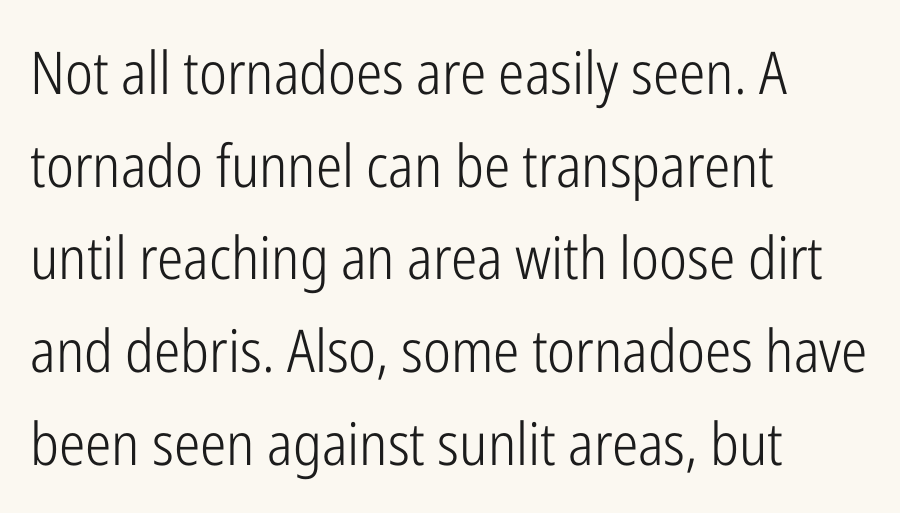
Letterform terminals end flat and unadorned throughout the passage. Stroke mass is kept to a normal reading level or below. Whoever set this chose a conventional vertical rhythm. Where is the straight margin? On the left.
